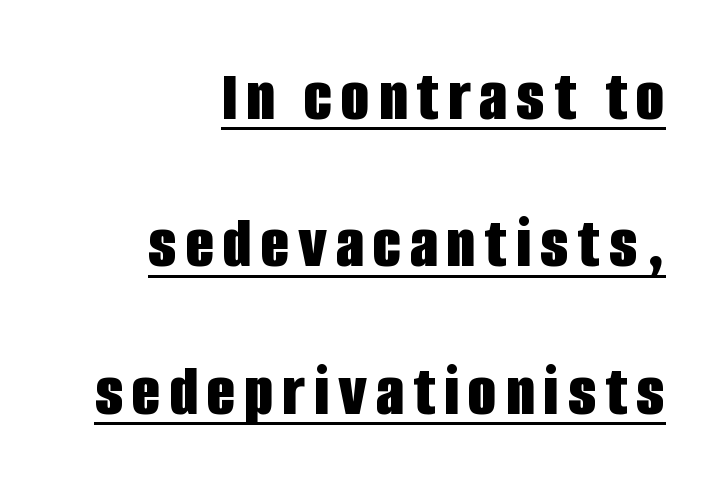
{"serif": "no", "italic": "no", "bold": "yes", "weight": "bold", "width": "condensed", "stroke_contrast": "low", "x_height": "large", "monospaced": "no", "underline": "yes", "align": "right", "line_spacing": "loose", "line_spacing_ratio": 1.99, "glyph_px": 74}
